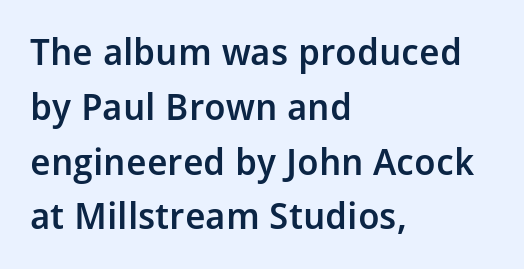
Q: Is the text bold? A: Semi-bold.
Q: Is the text italic (slanted)? A: No, it is upright.
Q: Is the typeface a serif or a sans-serif typeface? A: Sans-serif.
Q: Is the text underlined? A: No.
Q: How is the paragraph aligned? A: Left-aligned.
Q: Is the spacing between letters normal or unusually wide? A: Normal.
Q: Is the spacing between lines tight, normal or loose? A: Normal.
Q: Width (condensed, normal, or wide)? A: Normal.
Q: Stroke contrast? A: Low.
Q: x-height? A: Medium.
Q: Monospaced? A: No.
